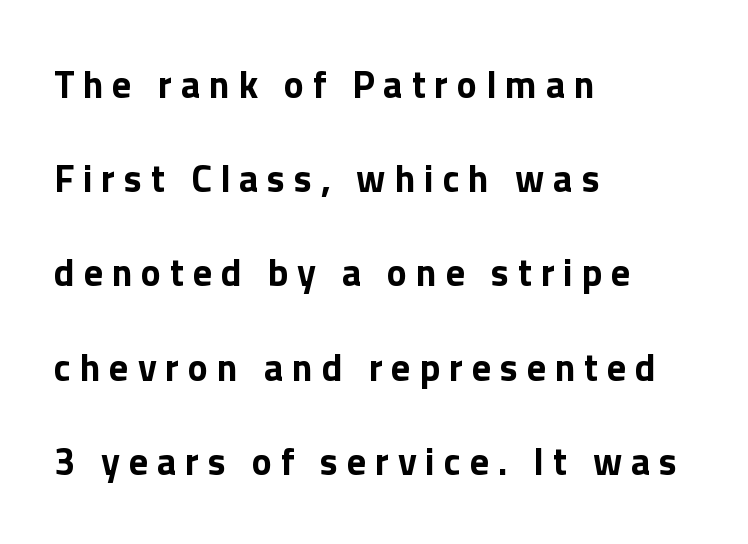
Q: Is the text bold? A: Yes.
Q: Is the text italic (slanted)? A: No, it is upright.
Q: Is the typeface a serif or a sans-serif typeface? A: Sans-serif.
Q: Is the text underlined? A: No.
Q: How is the paragraph aligned? A: Left-aligned.
Q: Is the spacing between letters normal or unusually wide? A: Unusually wide.
Q: Is the spacing between lines tight, normal or loose? A: Loose.
Q: Width (condensed, normal, or wide)? A: Normal.
Q: Stroke contrast? A: Low.
Q: x-height? A: Medium.
Q: Monospaced? A: No.
